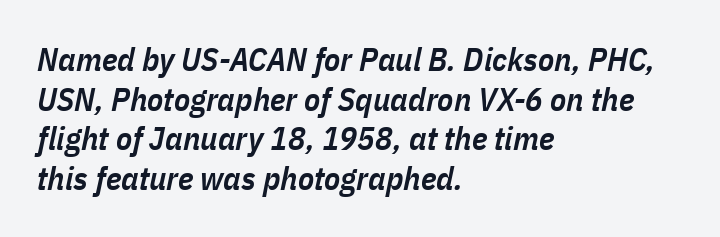
{"italic": "yes", "lean": "right", "slant_degrees": 11, "bold": "semi", "weight": "semibold", "width": "condensed", "stroke_contrast": "low", "x_height": "medium", "monospaced": "no", "underline": "no", "align": "left", "line_spacing_ratio": 1.2, "letter_spacing": "normal", "letter_spacing_em": 0.0, "glyph_px": 33}
